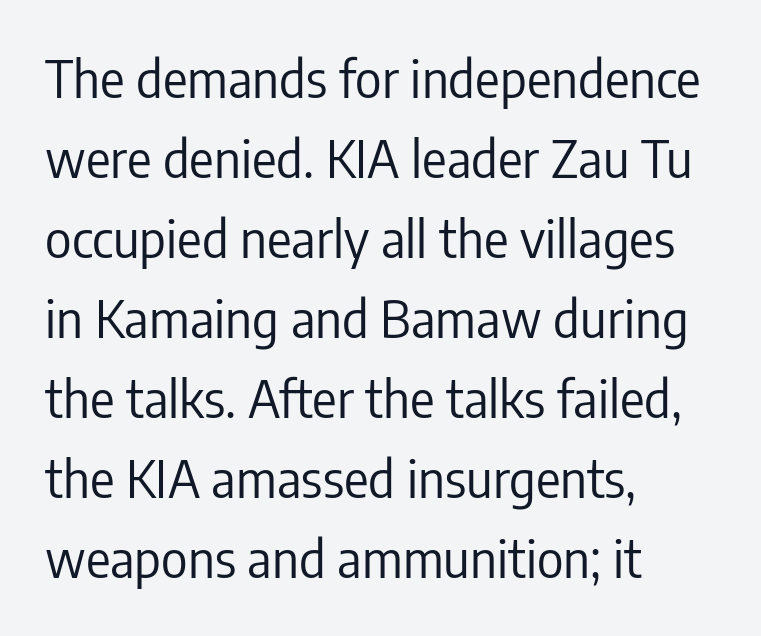
Upright lettering throughout. The passage shown is typed in a proportional face where columns would drift. A sans-serif font was chosen for this passage. Heaviness? Minimal to ordinary, like unemphasized prose. Unmarked baselines from the first word to the last. Nothing unusual about the tracking: characters are spaced as the font intends.
